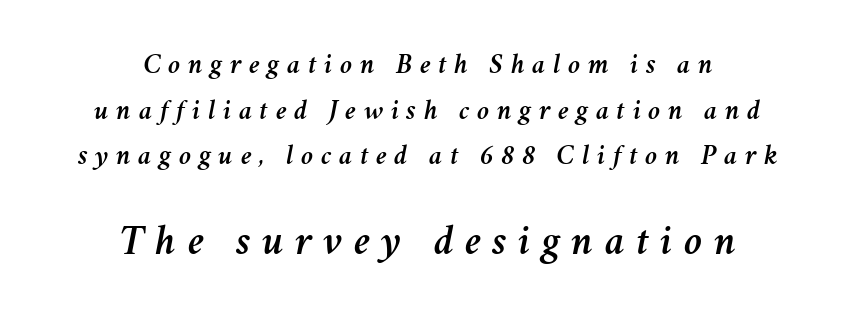
Q: Is the text italic (slanted)? A: Yes, it leans right by about 11 degrees.
Q: Is the text underlined? A: No.
Q: How is the paragraph aligned? A: Centered.
Q: Is the spacing between letters normal or unusually wide? A: Unusually wide.
Q: Is the spacing between lines tight, normal or loose? A: Normal.
Q: Which block of text is set in a larger size, the first (top) or the second (bottom)? A: The second (bottom) one.
Q: Width (condensed, normal, or wide)? A: Normal.
Q: Stroke contrast? A: Medium.
Q: x-height? A: Medium.
Q: Monospaced? A: No.
